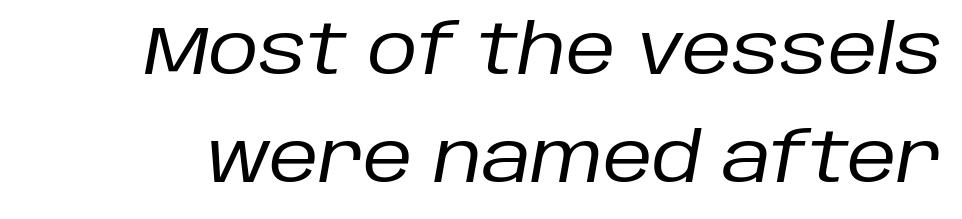
The image shows 69 px regular-weight type, italic (leaning right); set normal line spacing (1.57x), normal letter spacing, not underlined; low stroke contrast and a large x-height.
